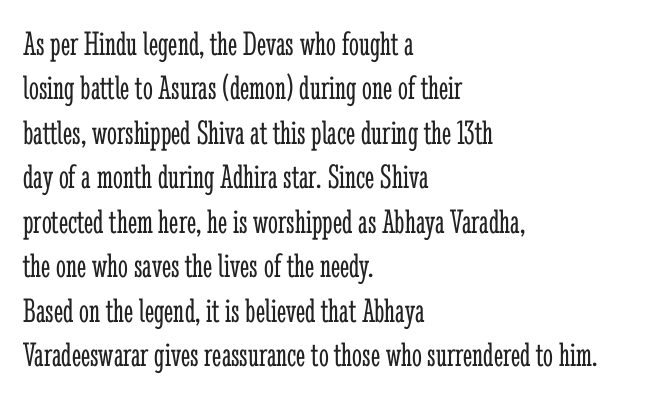
Tracking value appears to be zero — textbook default spacing. Caption: face not bold, strokes unweighted. These lines are rendered in a variable-pitch font. Small tapered or slab feet sit at the stroke ends, so this counts as serif.
